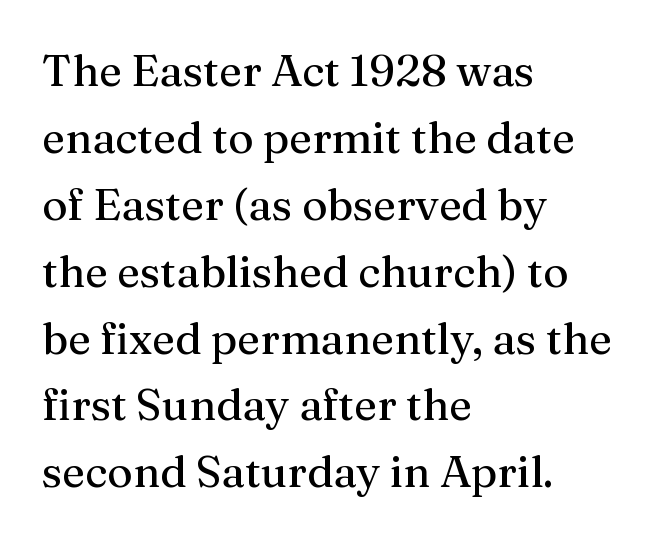
Short note: letters normally spaced. The rendering uses natural spacing where letterforms have individual widths. Where is the straight margin? On the left. Stems and bowls with no extra thickness — not bold. Honestly, there is no underline to notice here at all.
